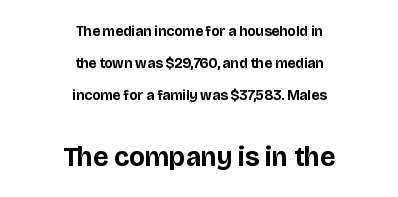
{"italic": "no", "bold": "yes", "underline": "no", "align": "center", "line_spacing": "loose", "line_spacing_ratio": 2.3, "letter_spacing": "normal", "letter_spacing_em": 0.0, "larger_block": "second", "size_ratio": 1.93, "glyph_px": 27}
